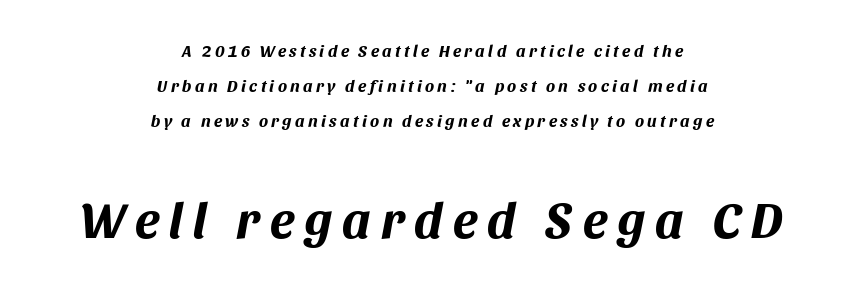
Q: Is the text bold? A: Yes.
Q: Is the text italic (slanted)? A: Yes, it leans right by about 11 degrees.
Q: Is the text underlined? A: No.
Q: How is the paragraph aligned? A: Centered.
Q: Is the spacing between letters normal or unusually wide? A: Unusually wide.
Q: Is the spacing between lines tight, normal or loose? A: Loose.
Q: Which block of text is set in a larger size, the first (top) or the second (bottom)? A: The second (bottom) one.
Q: Width (condensed, normal, or wide)? A: Normal.
Q: Stroke contrast? A: Medium.
Q: x-height? A: Large.
Q: Monospaced? A: No.
